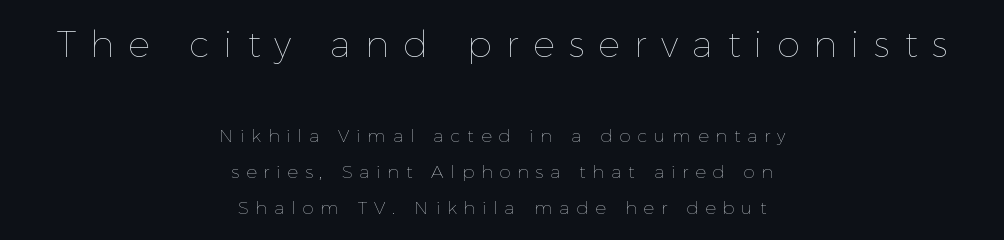
The image shows 37 px thin type, upright; set centered, loose line spacing (1.99x), unusually wide letter spacing (+0.38 em), not underlined; the first (top) block is 2.06x larger; a medium x-height.
